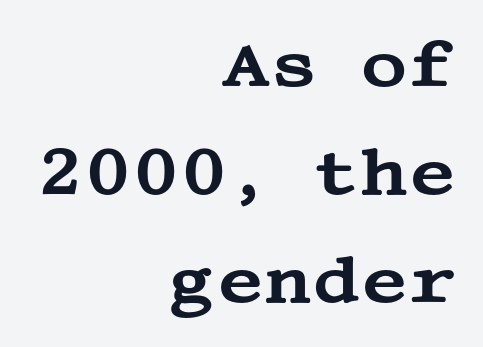
Q: Is the text italic (slanted)? A: No, it is upright.
Q: Is the typeface a serif or a sans-serif typeface? A: Serif.
Q: Is the text underlined? A: No.
Q: How is the paragraph aligned? A: Right-aligned.
Q: Is the spacing between letters normal or unusually wide? A: Normal.
Q: Is the spacing between lines tight, normal or loose? A: Normal.
Q: Width (condensed, normal, or wide)? A: Wide.
Q: Stroke contrast? A: Medium.
Q: x-height? A: Large.
